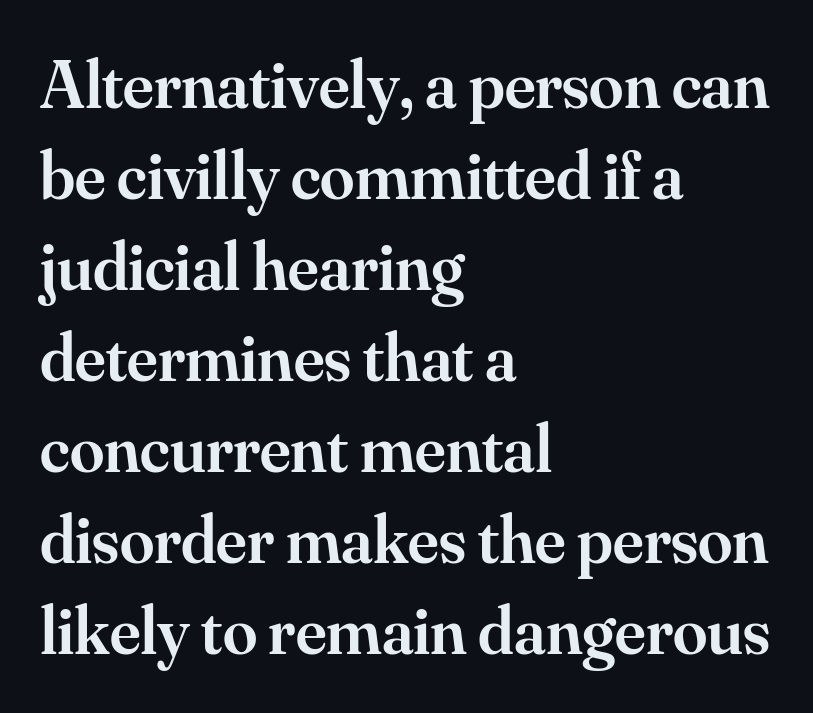
Q: Is the text bold? A: Semi-bold.
Q: Is the text italic (slanted)? A: No, it is upright.
Q: Is the typeface a serif or a sans-serif typeface? A: Serif.
Q: Is the text underlined? A: No.
Q: How is the paragraph aligned? A: Left-aligned.
Q: Is the spacing between letters normal or unusually wide? A: Normal.
Q: Is the spacing between lines tight, normal or loose? A: Normal.
Q: Width (condensed, normal, or wide)? A: Normal.
Q: Stroke contrast? A: Medium.
Q: x-height? A: Small.
Q: Monospaced? A: No.
